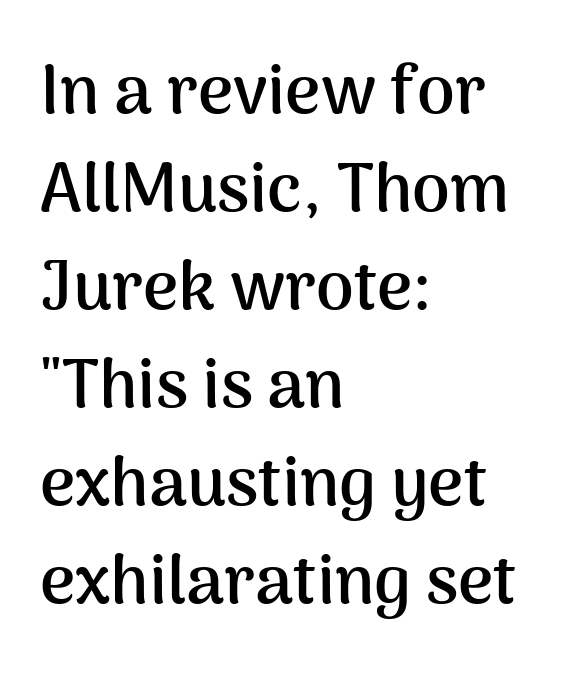
Q: Is the text bold? A: Yes.
Q: Is the text italic (slanted)? A: No, it is upright.
Q: Is the typeface a serif or a sans-serif typeface? A: Sans-serif.
Q: Is the text underlined? A: No.
Q: How is the paragraph aligned? A: Left-aligned.
Q: Is the spacing between letters normal or unusually wide? A: Normal.
Q: Is the spacing between lines tight, normal or loose? A: Normal.
Q: Width (condensed, normal, or wide)? A: Normal.
Q: Stroke contrast? A: Medium.
Q: x-height? A: Medium.
Q: Monospaced? A: No.
